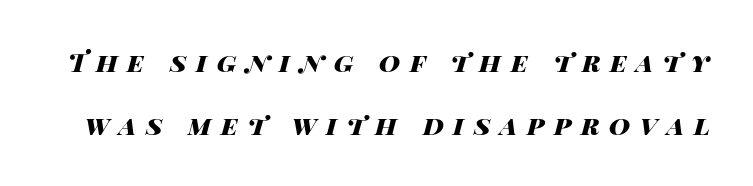
The passage shown has open, widely tracked lettering throughout. In terms of posture, this sample is oblique. The block of text is sparse from top to bottom, with ample space between rows. Descender tails drop into unmarked territory. Bold? Absolutely — the strokes are thick and heavy.
